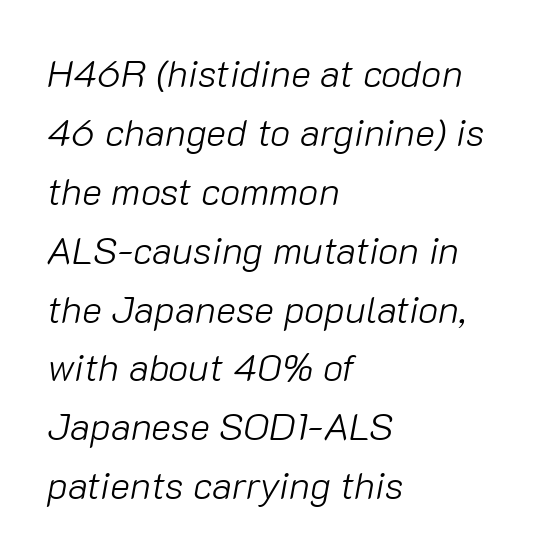
Words float on clear page, feet unadorned. The lines in this sample share a left origin and differ only in where they stop. Letter spacing: default. Line spacing here is normal. Do the characters align in a grid? No, the font is proportional. Is this a heavy cut? Hardly; it is regular or lighter.
